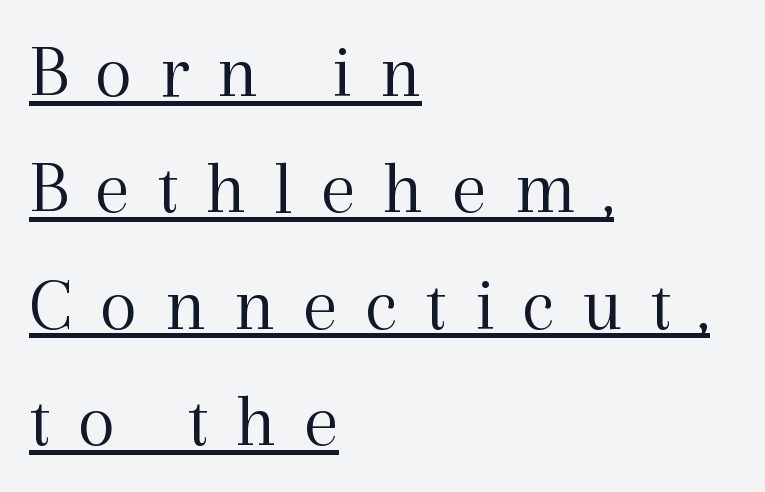
Leftover space on each line is placed entirely after the last word. Heft: none added — not bold. Substantial extra tracking has been applied to these lines. Do the characters align in a grid? No, the font is proportional.
